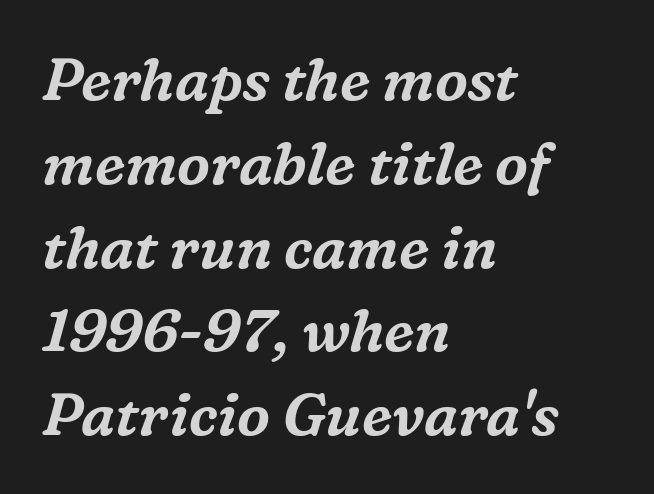
{"serif": "yes", "italic": "yes", "lean": "right", "slant_degrees": 16, "width": "normal", "stroke_contrast": "medium", "x_height": "medium", "monospaced": "no", "underline": "no", "align": "left", "line_spacing": "normal", "line_spacing_ratio": 1.42, "letter_spacing": "normal", "letter_spacing_em": 0.0, "glyph_px": 59}
